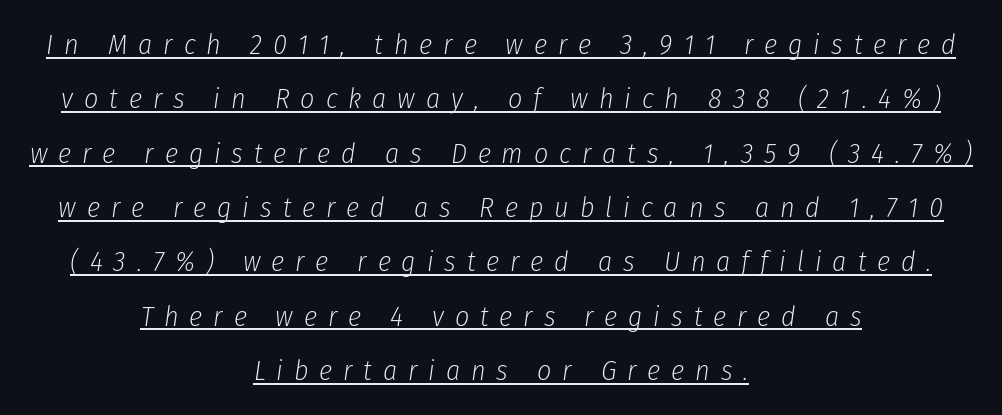
Q: Is the text bold? A: No.
Q: Is the text italic (slanted)? A: Yes, it leans right by about 8 degrees.
Q: Is the text underlined? A: Yes.
Q: How is the paragraph aligned? A: Centered.
Q: Is the spacing between letters normal or unusually wide? A: Unusually wide.
Q: Is the spacing between lines tight, normal or loose? A: Loose.
Q: Width (condensed, normal, or wide)? A: Condensed.
Q: Stroke contrast? A: Low.
Q: x-height? A: Medium.
Q: Monospaced? A: No.
